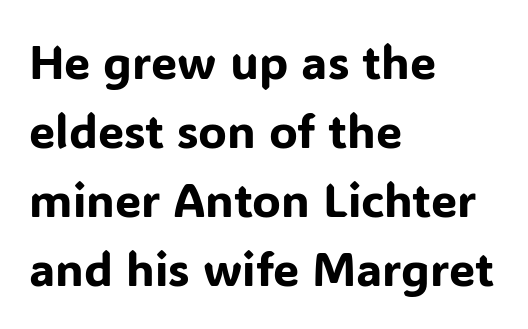
{"serif": "no", "italic": "no", "width": "normal", "stroke_contrast": "low", "x_height": "medium", "monospaced": "no", "underline": "no", "align": "left", "line_spacing": "normal", "line_spacing_ratio": 1.47, "letter_spacing": "normal", "letter_spacing_em": 0.0, "glyph_px": 47}
